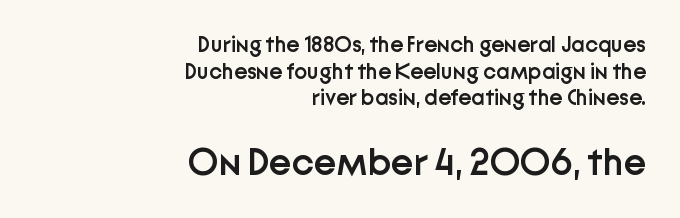
Inter-character spacing is left at the font's built-in metrics. The rendering uses natural spacing where letterforms have individual widths. Stroke terminals: plain, sans-serif. Layout note: lines flush right. Does the lettering tilt? It doesn't — this is upright. Moderately thickened strokes mark this as semibold type.
